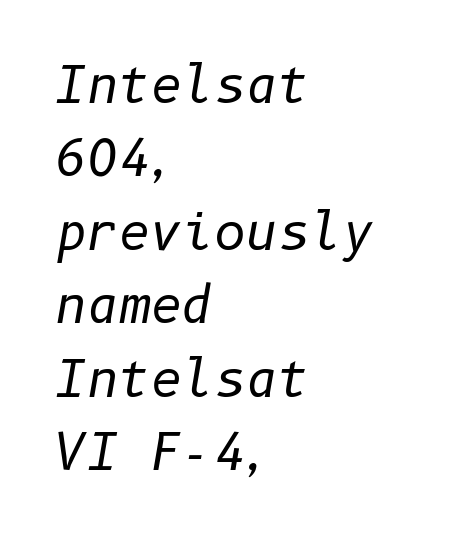
{"italic": "yes", "lean": "right", "slant_degrees": 10, "bold": "no", "weight": "regular", "width": "normal", "stroke_contrast": "low", "x_height": "medium", "underline": "no", "align": "left", "line_spacing": "normal", "line_spacing_ratio": 1.5, "letter_spacing": "normal", "letter_spacing_em": 0.0, "glyph_px": 49}
